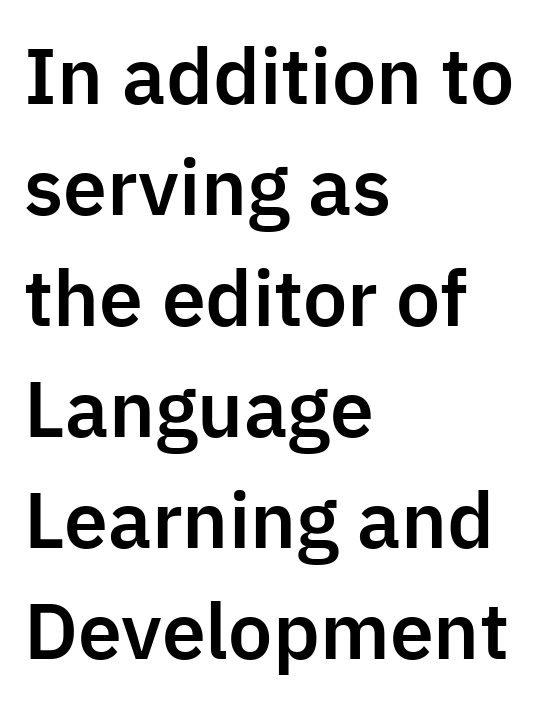
The image shows 75 px sans-serif type, upright; set left-aligned, normal line spacing (1.48x), normal letter spacing, not underlined; low stroke contrast and a medium x-height.
